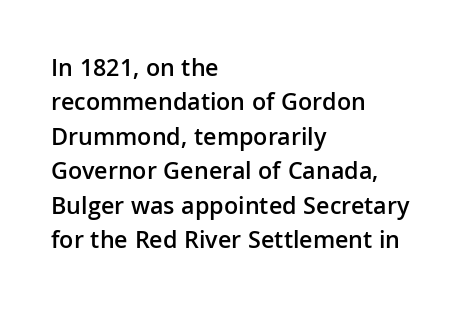
{"italic": "no", "bold": "semi", "underline": "no", "align": "left", "line_spacing": "normal", "line_spacing_ratio": 1.38, "letter_spacing": "normal", "letter_spacing_em": 0.0, "glyph_px": 25}
